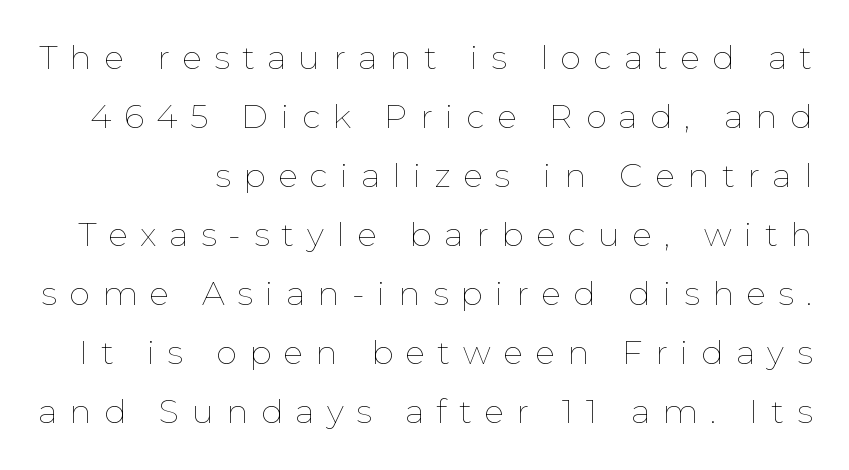
The space directly below the letters is spotless. The axis of the letterforms is exactly vertical. Honestly, the letter spacing is so wide it's the main thing you notice. Each letter keeps its own natural width here, so spacing adapts to shape. This is not heavy type; no bold has been used.
